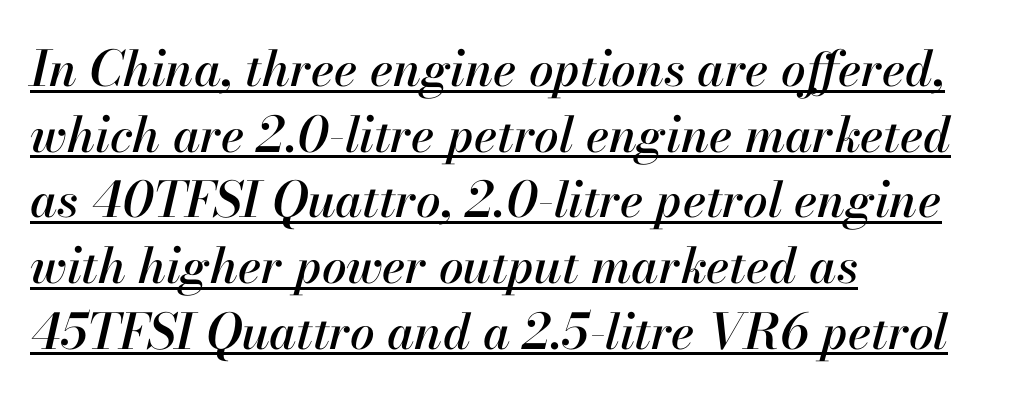
The image shows 49 px text type, italic (leaning right); set left-aligned, normal line spacing (1.34x), normal letter spacing, underlined; high stroke contrast and a small x-height.
